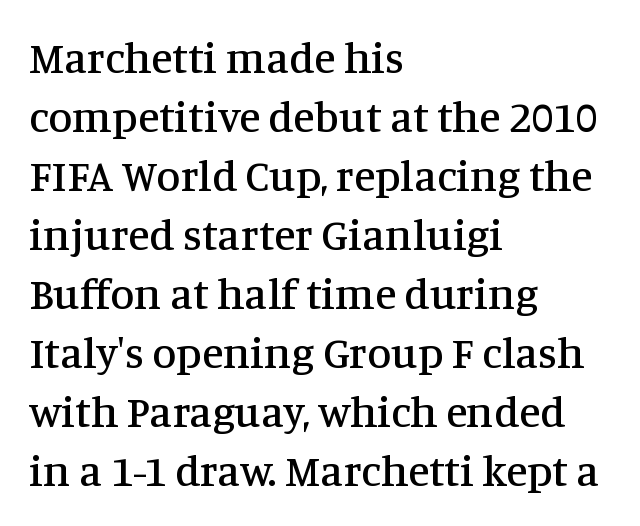
{"serif": "yes", "italic": "no", "width": "normal", "stroke_contrast": "medium", "x_height": "large", "monospaced": "no", "underline": "no", "align": "left", "line_spacing": "normal", "line_spacing_ratio": 1.34, "letter_spacing": "normal", "letter_spacing_em": 0.0, "glyph_px": 44}
